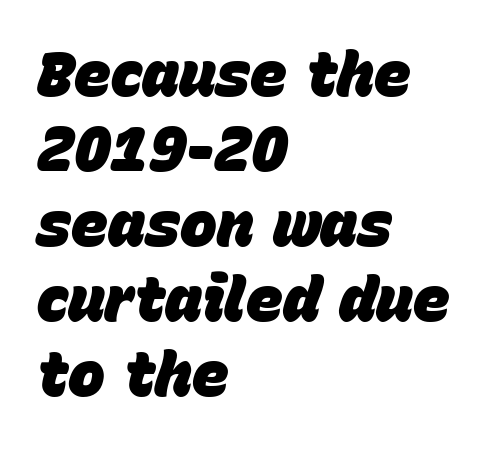
The image shows 62 px heavy type, italic (leaning right); set left-aligned, line spacing 1.21x, normal letter spacing, not underlined; low stroke contrast and a large x-height.
